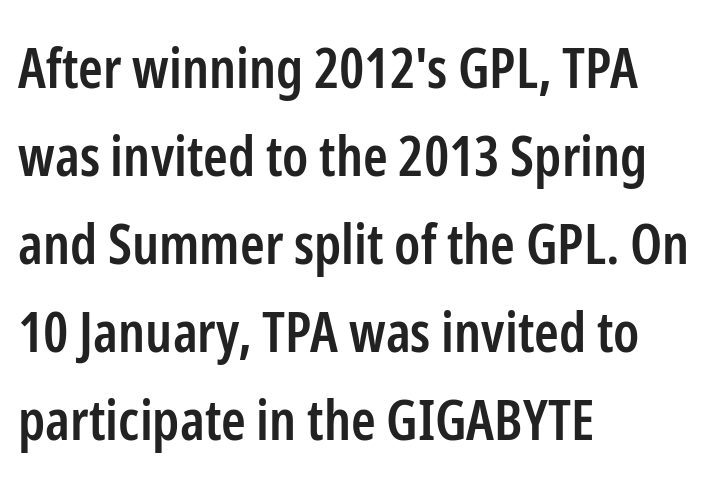
Q: Is the text bold? A: Semi-bold.
Q: Is the text italic (slanted)? A: No, it is upright.
Q: Is the typeface a serif or a sans-serif typeface? A: Sans-serif.
Q: Is the text underlined? A: No.
Q: How is the paragraph aligned? A: Left-aligned.
Q: Is the spacing between letters normal or unusually wide? A: Normal.
Q: Is the spacing between lines tight, normal or loose? A: Normal.
Q: Width (condensed, normal, or wide)? A: Condensed.
Q: Stroke contrast? A: Low.
Q: x-height? A: Medium.
Q: Monospaced? A: No.
